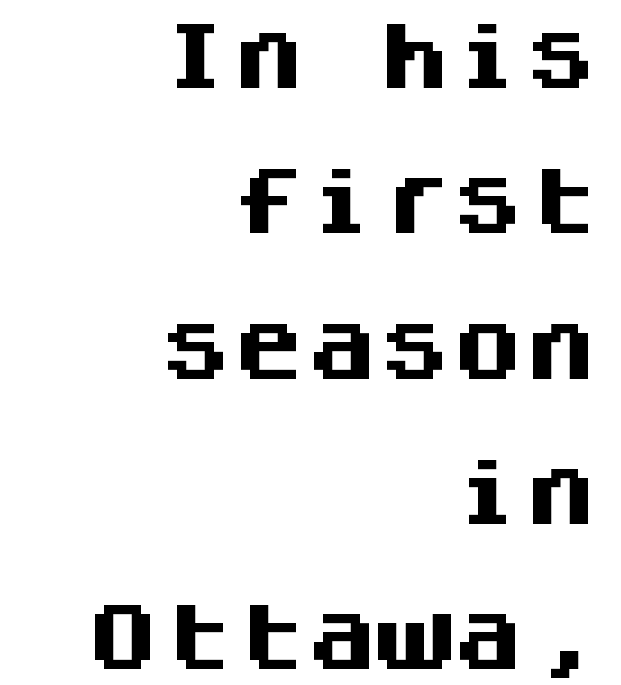
{"serif": "no", "italic": "no", "bold": "yes", "weight": "heavy", "width": "normal", "stroke_contrast": "medium", "x_height": "large", "monospaced": "yes", "underline": "no", "align": "right", "line_spacing": "loose", "line_spacing_ratio": 1.99, "letter_spacing": "normal", "letter_spacing_em": 0.0, "glyph_px": 73}
